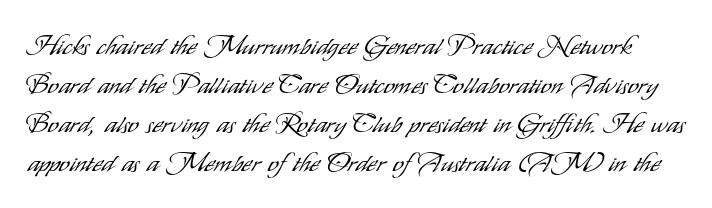
{"bold": "no", "underline": "no", "line_spacing": "normal", "line_spacing_ratio": 1.44, "letter_spacing": "normal", "letter_spacing_em": 0.0, "glyph_px": 27}
